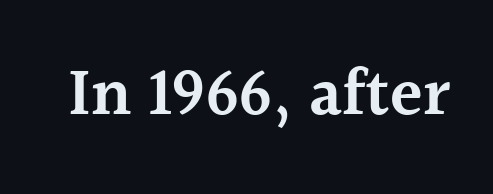
Q: Is the text bold? A: Semi-bold.
Q: Is the text italic (slanted)? A: No, it is upright.
Q: Is the typeface a serif or a sans-serif typeface? A: Serif.
Q: Is the text underlined? A: No.
Q: Is the spacing between letters normal or unusually wide? A: Normal.
Q: Width (condensed, normal, or wide)? A: Normal.
Q: x-height? A: Medium.
Q: Monospaced? A: No.
